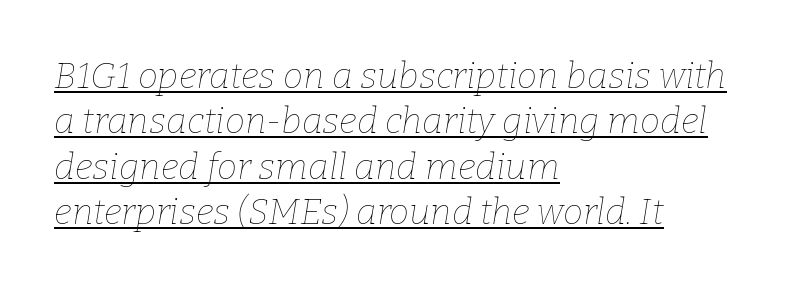
The image shows 36 px thin type, italic (leaning right); set left-aligned, normal line spacing (1.26x), normal letter spacing, underlined; low stroke contrast and a medium x-height.
